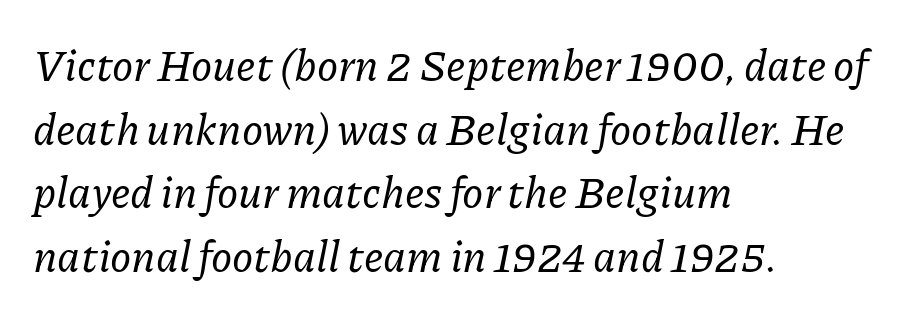
Q: Is the text italic (slanted)? A: Yes, it leans right by about 11 degrees.
Q: Is the typeface a serif or a sans-serif typeface? A: Serif.
Q: Is the text underlined? A: No.
Q: How is the paragraph aligned? A: Left-aligned.
Q: Is the spacing between letters normal or unusually wide? A: Normal.
Q: Is the spacing between lines tight, normal or loose? A: Normal.
Q: Width (condensed, normal, or wide)? A: Normal.
Q: Stroke contrast? A: Low.
Q: x-height? A: Medium.
Q: Monospaced? A: No.
